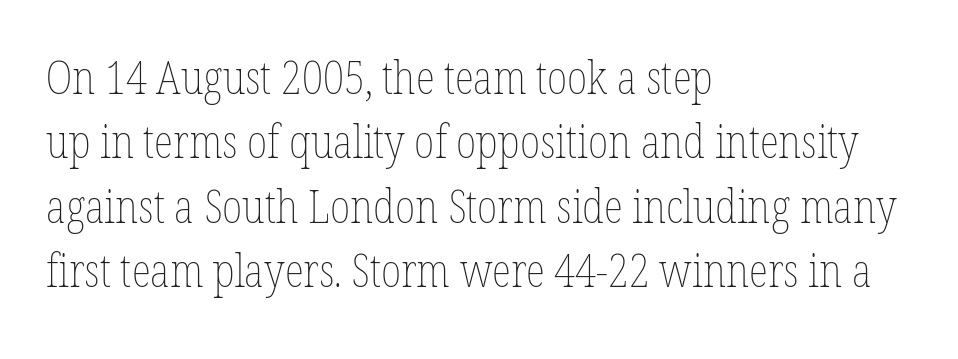
{"italic": "no", "bold": "no", "weight": "thin", "width": "condensed", "stroke_contrast": "low", "x_height": "medium", "monospaced": "no", "underline": "no", "align": "left", "line_spacing": "normal", "line_spacing_ratio": 1.43, "letter_spacing": "normal", "letter_spacing_em": 0.0, "glyph_px": 45}
